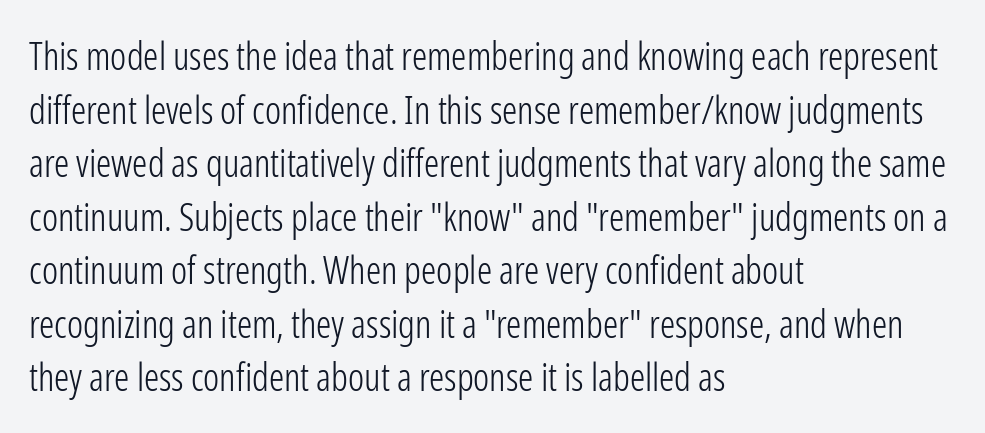
Here the designer chose a conventional face with non-uniform glyph widths. Teacher's note: observe the even left margin — that is flush-left alignment. Underline: absent. These lines sit exactly where default settings would place them. Compared with a typical body face, this is equally light or lighter still.
